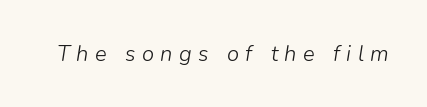
{"italic": "yes", "lean": "right", "slant_degrees": 9, "bold": "no", "underline": "no", "letter_spacing": "wide", "letter_spacing_em": 0.29, "glyph_px": 22}
